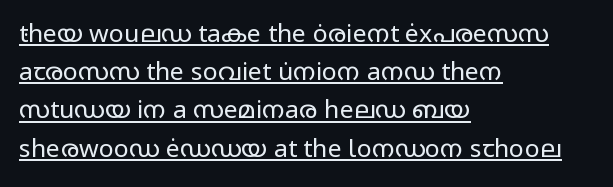
Q: Is the text bold? A: No.
Q: Is the text italic (slanted)? A: No, it is upright.
Q: Is the text underlined? A: Yes.
Q: How is the paragraph aligned? A: Left-aligned.
Q: Is the spacing between letters normal or unusually wide? A: Normal.
Q: Is the spacing between lines tight, normal or loose? A: Normal.
